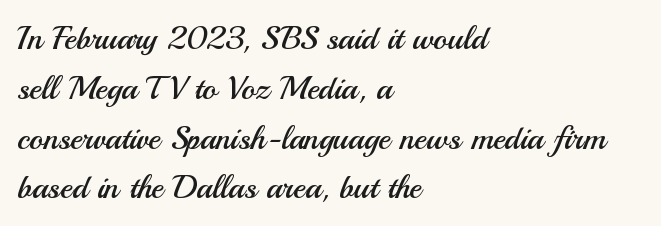
The image shows 33 px regular-weight sans-serif type; set left-aligned, normal line spacing (1.51x), normal letter spacing, not underlined; medium stroke contrast and a small x-height.
